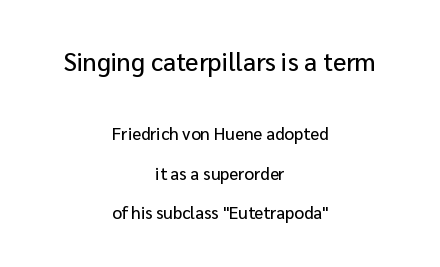
Line starts and ends both wander, symmetrically. The initial chunk of copy outweighs the following chunk in type size. Tracking here is standard; glyphs follow each other at the usual distance. The letters stand straight up with perfectly vertical stems.
